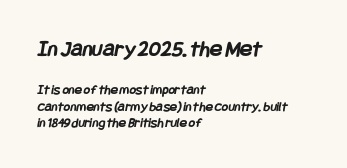
The image shows 23 px bold type; set left-aligned, line spacing 1.17x, normal letter spacing, not underlined; the first (top) block is 1.64x larger.
